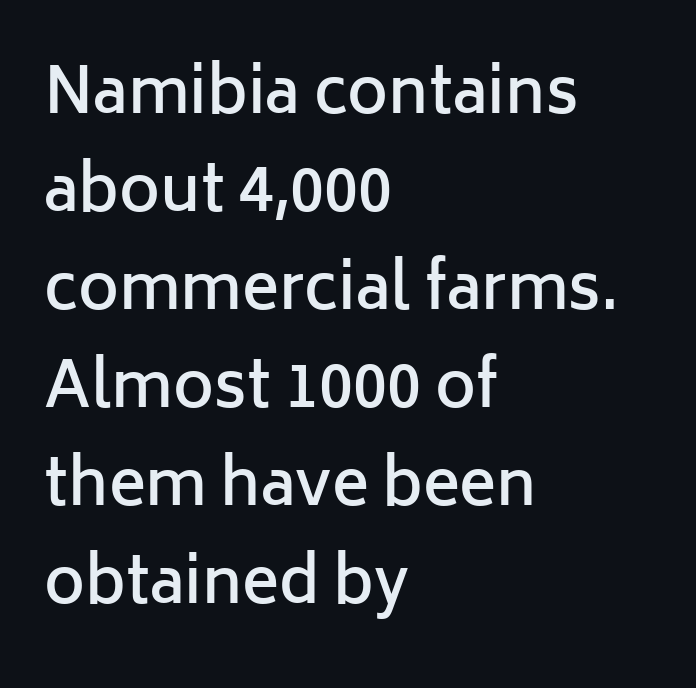
Q: Is the text bold? A: Semi-bold.
Q: Is the text italic (slanted)? A: No, it is upright.
Q: Is the typeface a serif or a sans-serif typeface? A: Sans-serif.
Q: Is the text underlined? A: No.
Q: How is the paragraph aligned? A: Left-aligned.
Q: Is the spacing between letters normal or unusually wide? A: Normal.
Q: Is the spacing between lines tight, normal or loose? A: Normal.
Q: Width (condensed, normal, or wide)? A: Normal.
Q: Stroke contrast? A: Low.
Q: x-height? A: Medium.
Q: Monospaced? A: No.
